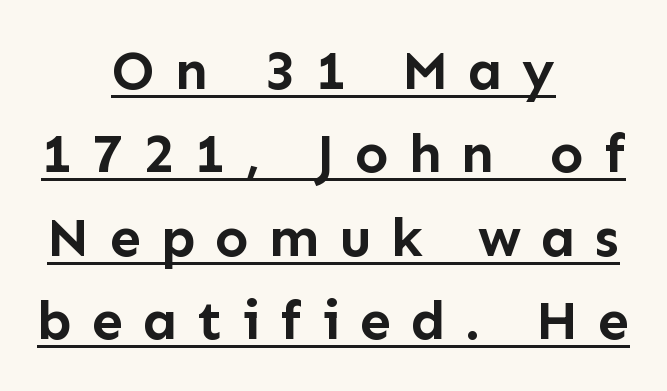
Q: Is the text bold? A: Yes.
Q: Is the text italic (slanted)? A: No, it is upright.
Q: Is the typeface a serif or a sans-serif typeface? A: Sans-serif.
Q: Is the text underlined? A: Yes.
Q: How is the paragraph aligned? A: Centered.
Q: Is the spacing between letters normal or unusually wide? A: Unusually wide.
Q: Is the spacing between lines tight, normal or loose? A: Normal.
Q: Width (condensed, normal, or wide)? A: Normal.
Q: Stroke contrast? A: Low.
Q: x-height? A: Medium.
Q: Monospaced? A: No.
